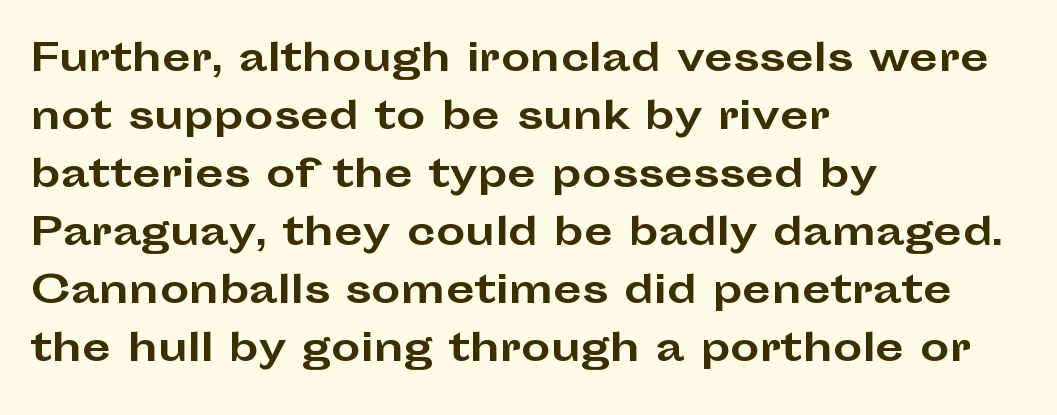
Serifs: no, the terminals of the letterforms are clean. If you drew a line through each stem, it would be perfectly vertical. Caption: multi-line text, flush left, ragged right. What weight is shown? A full bold with thick strokes. Spacing verdict: proportional, widths tailored to each character.
